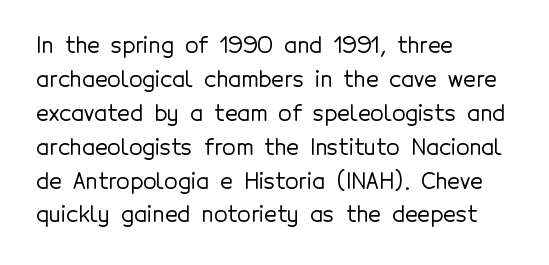
The image shows 22 px text type, upright; set left-aligned, normal line spacing (1.54x), normal letter spacing, not underlined.
